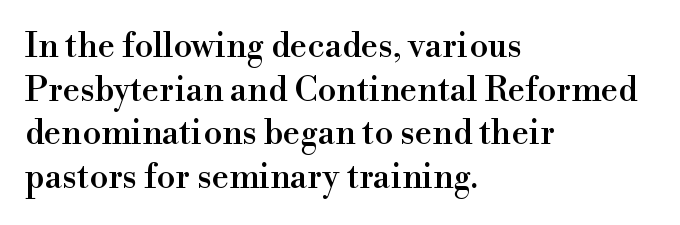
Q: Is the text italic (slanted)? A: No, it is upright.
Q: Is the typeface a serif or a sans-serif typeface? A: Serif.
Q: Is the text underlined? A: No.
Q: How is the paragraph aligned? A: Left-aligned.
Q: Is the spacing between letters normal or unusually wide? A: Normal.
Q: Is the spacing between lines tight, normal or loose? A: Normal.
Q: Width (condensed, normal, or wide)? A: Normal.
Q: Stroke contrast? A: High.
Q: x-height? A: Small.
Q: Monospaced? A: No.
